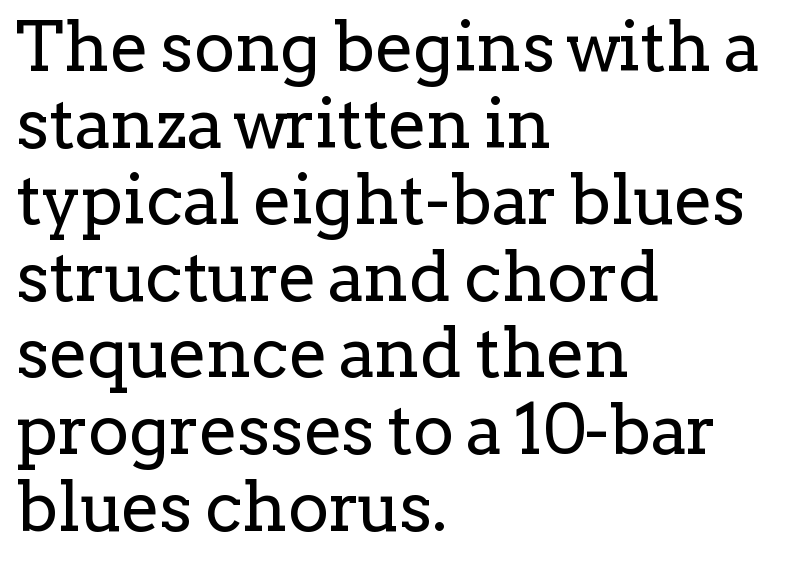
The letters look calm and open, with moderate or lighter stems. Looks like regular typesetting: each glyph gets only the width it needs. The specimen omits any rule beneath the text block's lines. This is roman type, the default non-slanted kind.
